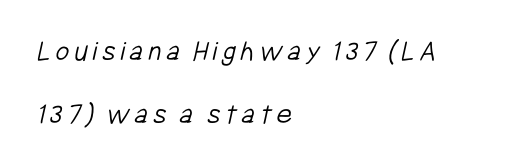
{"serif": "no", "bold": "no", "weight": "light", "width": "condensed", "stroke_contrast": "low", "x_height": "medium", "monospaced": "no", "underline": "no", "align": "left", "line_spacing": "loose", "line_spacing_ratio": 2.11, "glyph_px": 30}
